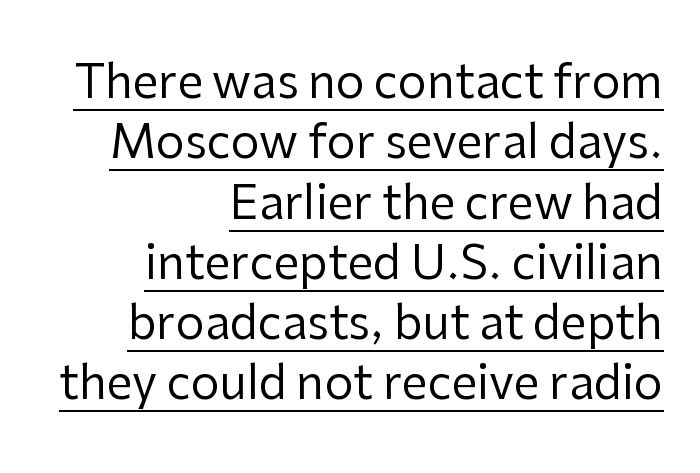
Q: Is the text bold? A: No.
Q: Is the text italic (slanted)? A: No, it is upright.
Q: Is the typeface a serif or a sans-serif typeface? A: Sans-serif.
Q: Is the text underlined? A: Yes.
Q: How is the paragraph aligned? A: Right-aligned.
Q: Is the spacing between letters normal or unusually wide? A: Normal.
Q: Is the spacing between lines tight, normal or loose? A: Normal.
Q: Width (condensed, normal, or wide)? A: Normal.
Q: Stroke contrast? A: Low.
Q: x-height? A: Medium.
Q: Monospaced? A: No.
